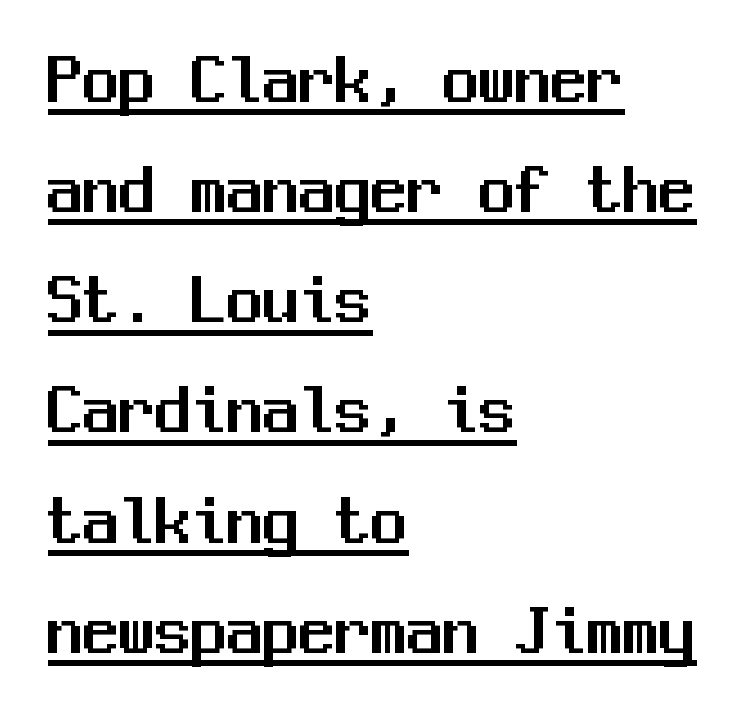
{"serif": "no", "italic": "no", "width": "normal", "stroke_contrast": "medium", "x_height": "medium", "monospaced": "yes", "underline": "yes", "align": "left", "line_spacing": "normal", "line_spacing_ratio": 1.53, "letter_spacing": "normal", "letter_spacing_em": 0.0, "glyph_px": 72}
